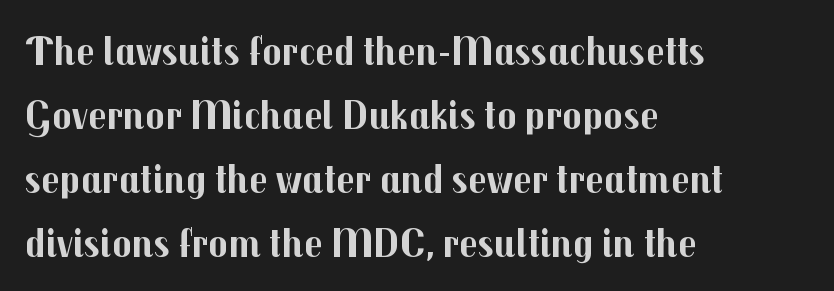
Left-aligned paragraph, ragged on the right. Here the designer chose a conventional face with non-uniform glyph widths. No extra tracking has been applied to these lines. Words float on clear page, feet unadorned. Interline gaps are of average width in this sample. Strokes here are thick enough to call this a true bold.
